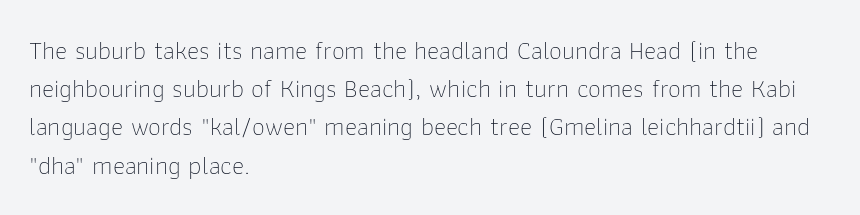
The vertical gap from one line to the next is medium. Quick note: underline off. The characters are drawn with everyday or finer stroke widths. A typesetter would mark this as roman, not italic. Caption: multi-line text, flush left, ragged right.
